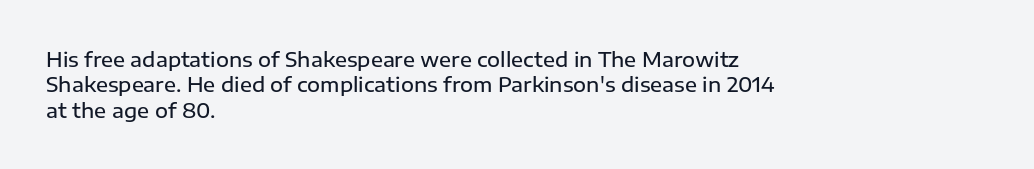
Do the letters lean? They stand straight. The string is rendered with underlining switched off. Look at the tracking — it's just the regular setting, nothing added. The passage shown is semibold, sitting just below true bold.
